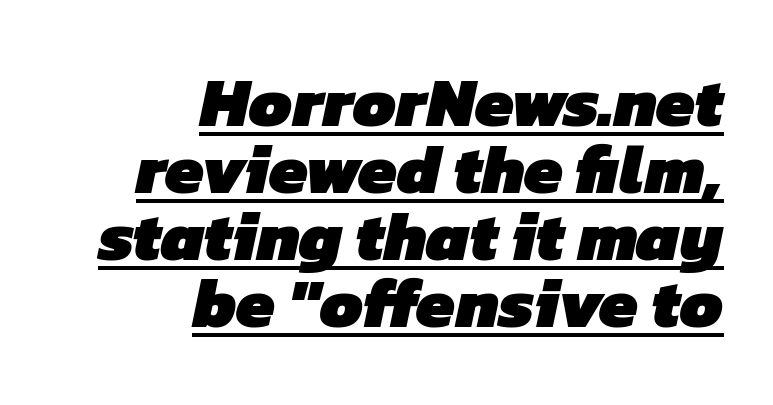
The image shows 69 px heavy sans-serif type; set right-aligned, tight line spacing (0.97x), normal letter spacing, underlined; low stroke contrast and a medium x-height.
